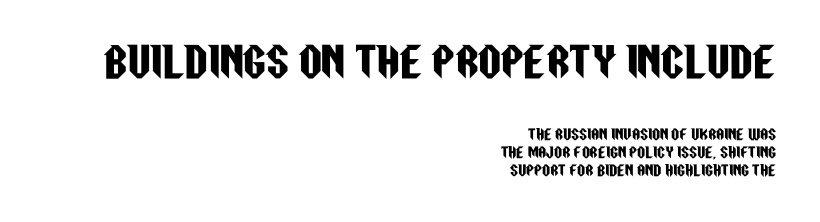
The image shows 40 px condensed sans-serif type, upright; set right-aligned, normal line spacing (1.29x), normal letter spacing, not underlined; the first (top) block is 2.86x larger; low stroke contrast and a large x-height.
